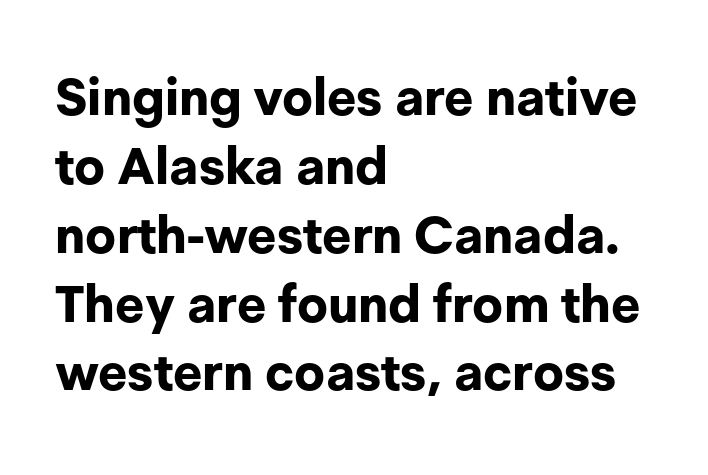
{"serif": "no", "italic": "no", "bold": "yes", "weight": "bold", "width": "normal", "stroke_contrast": "low", "x_height": "medium", "monospaced": "no", "underline": "no", "align": "left", "line_spacing": "normal", "line_spacing_ratio": 1.35, "letter_spacing": "normal", "letter_spacing_em": 0.0, "glyph_px": 51}
